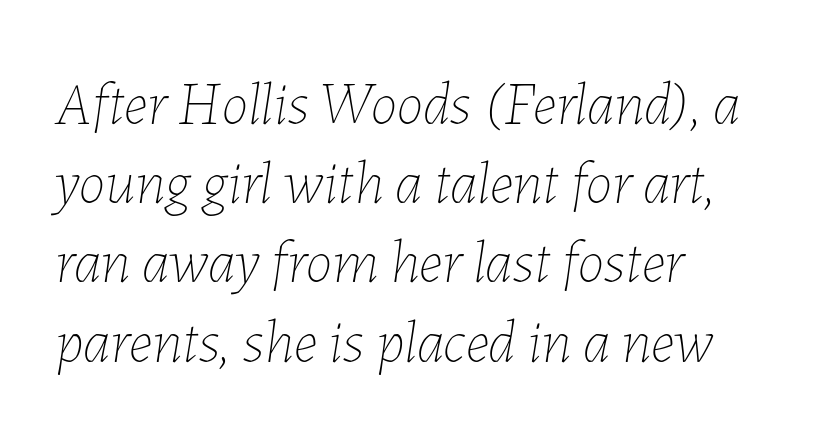
Q: Is the text bold? A: No.
Q: Is the text italic (slanted)? A: Yes, it leans right by about 7 degrees.
Q: Is the text underlined? A: No.
Q: How is the paragraph aligned? A: Left-aligned.
Q: Is the spacing between letters normal or unusually wide? A: Normal.
Q: Is the spacing between lines tight, normal or loose? A: Normal.
Q: Width (condensed, normal, or wide)? A: Normal.
Q: Stroke contrast? A: Low.
Q: x-height? A: Medium.
Q: Monospaced? A: No.
